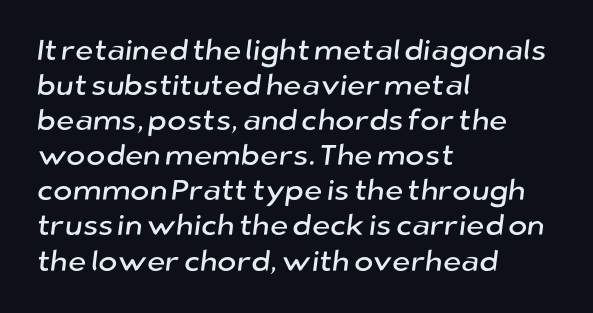
Caption: multi-line text, flush left, ragged right. Characters follow at the spacing the type designer built in. Type style note: lacks serifs. The passage shown is typed in a proportional face where columns would drift. Only glyphs here, with clear space below each row.
